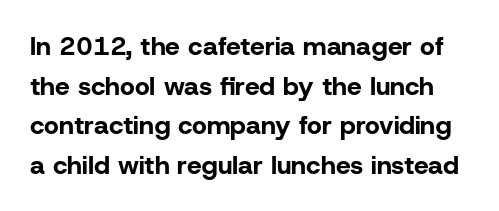
Weight check: bold — yes, fully. The string is rendered with underlining switched off. A typesetter would mark this as roman, not italic. You could call the tracking neutral — neither tight nor loose. Evenly set lines give the paragraph a standard silhouette.
